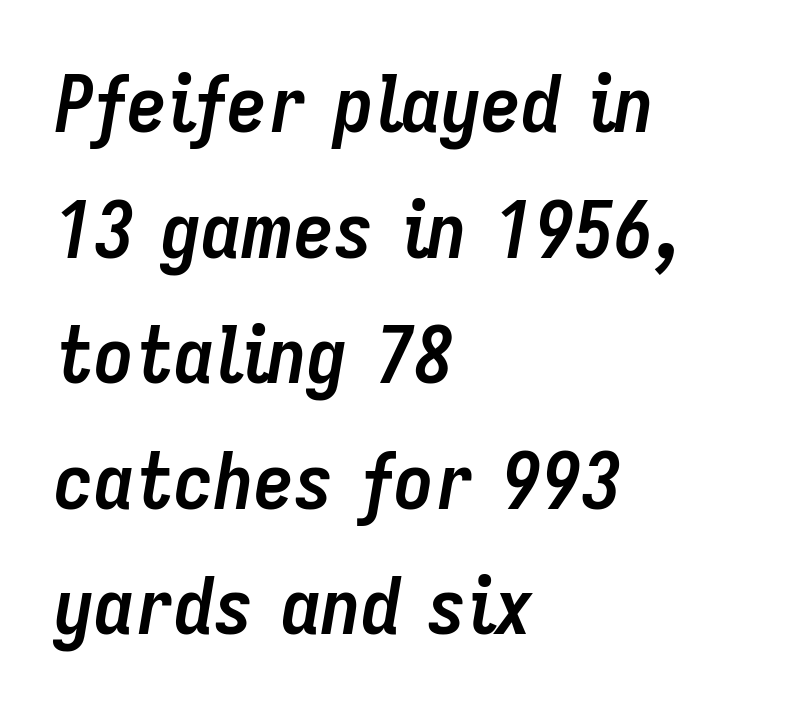
{"italic": "yes", "lean": "right", "slant_degrees": 9, "bold": "yes", "weight": "semibold", "width": "condensed", "stroke_contrast": "low", "x_height": "medium", "monospaced": "no", "underline": "no", "align": "left", "line_spacing": "normal", "line_spacing_ratio": 1.57, "letter_spacing": "normal", "letter_spacing_em": 0.0, "glyph_px": 80}
